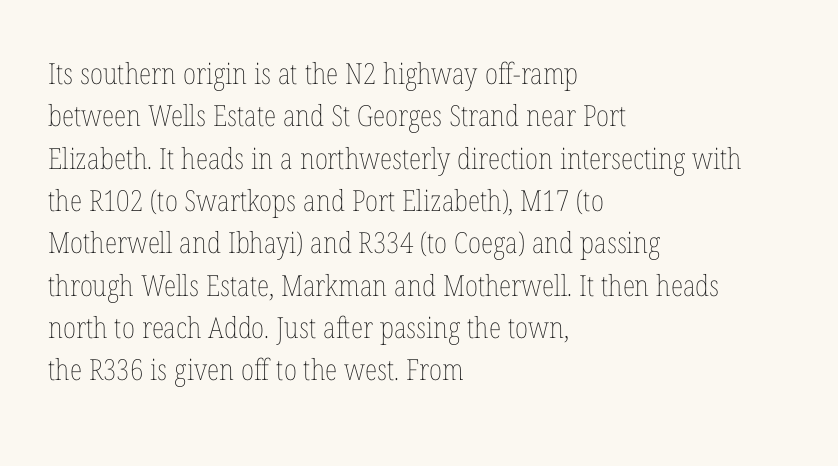
Q: Is the text bold? A: No.
Q: Is the text italic (slanted)? A: No, it is upright.
Q: Is the text underlined? A: No.
Q: How is the paragraph aligned? A: Left-aligned.
Q: Is the spacing between letters normal or unusually wide? A: Normal.
Q: Is the spacing between lines tight, normal or loose? A: Normal.
Q: Width (condensed, normal, or wide)? A: Condensed.
Q: Stroke contrast? A: Low.
Q: x-height? A: Medium.
Q: Monospaced? A: No.
